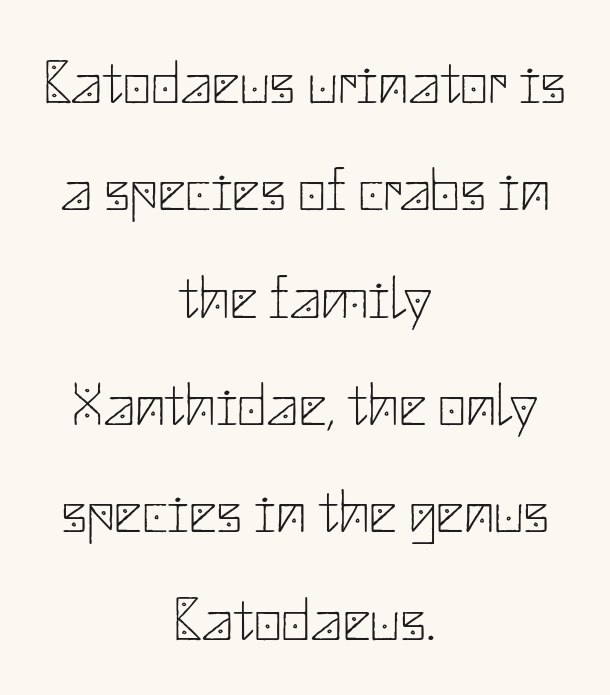
The image shows 61 px thin sans-serif type, upright; set centered, line spacing 1.76x, normal letter spacing, not underlined; low stroke contrast and a small x-height.
